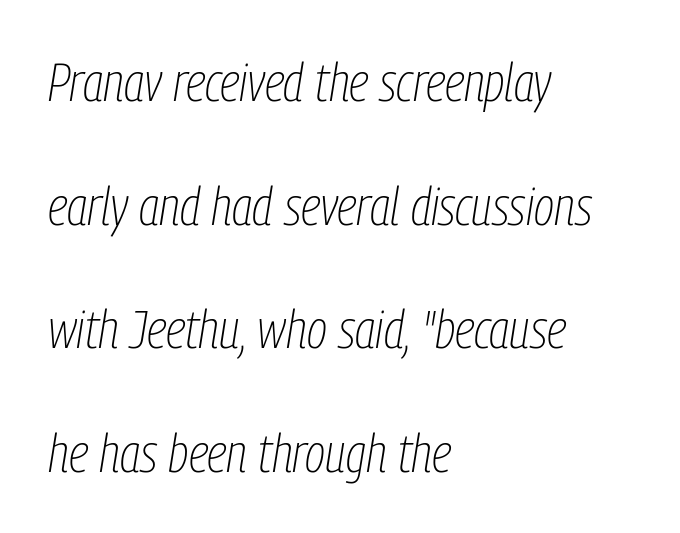
The image shows 54 px thin, condensed type, italic (leaning right); set left-aligned, loose line spacing (2.29x), normal letter spacing, not underlined; low stroke contrast and a medium x-height.
